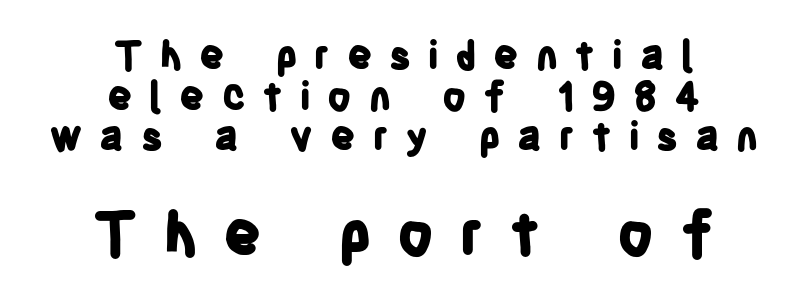
Q: Is the text bold? A: Yes.
Q: Is the text italic (slanted)? A: No, it is upright.
Q: Is the typeface a serif or a sans-serif typeface? A: Sans-serif.
Q: Is the text underlined? A: No.
Q: How is the paragraph aligned? A: Centered.
Q: Is the spacing between letters normal or unusually wide? A: Unusually wide.
Q: Is the spacing between lines tight, normal or loose? A: Tight.
Q: Which block of text is set in a larger size, the first (top) or the second (bottom)? A: The second (bottom) one.
Q: Width (condensed, normal, or wide)? A: Condensed.
Q: Stroke contrast? A: Low.
Q: x-height? A: Large.
Q: Monospaced? A: No.
